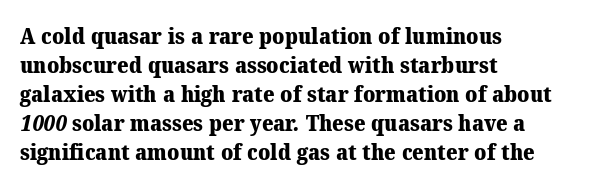
Q: Is the text bold? A: Yes.
Q: Is the text underlined? A: No.
Q: How is the paragraph aligned? A: Left-aligned.
Q: Is the spacing between letters normal or unusually wide? A: Normal.
Q: Is the spacing between lines tight, normal or loose? A: Normal.
